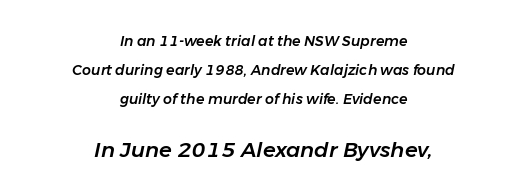
Between these two stacked blocks, the lower one wins on size. The gap between lines stays unmarked. A great deal of white space separates one row of letters from the next. This sample uses plain, unmodified letter spacing.
